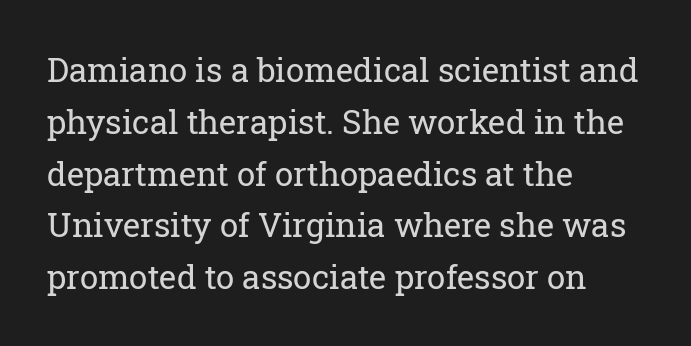
The image shows 33 px regular-weight serif type, upright; set left-aligned, normal line spacing (1.57x), normal letter spacing, not underlined; low stroke contrast and a medium x-height.
